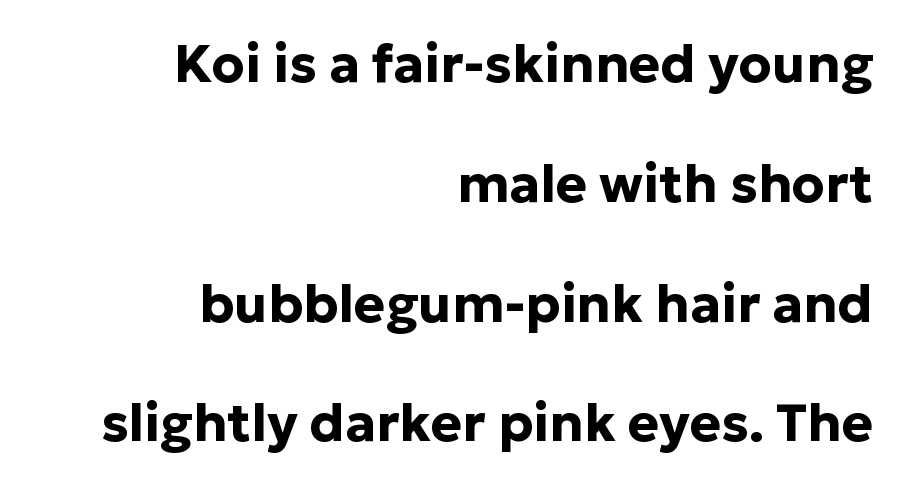
{"serif": "no", "italic": "no", "bold": "yes", "weight": "bold", "width": "normal", "stroke_contrast": "low", "x_height": "medium", "monospaced": "no", "underline": "no", "align": "right", "line_spacing": "loose", "line_spacing_ratio": 2.26, "letter_spacing": "normal", "letter_spacing_em": 0.0, "glyph_px": 53}
